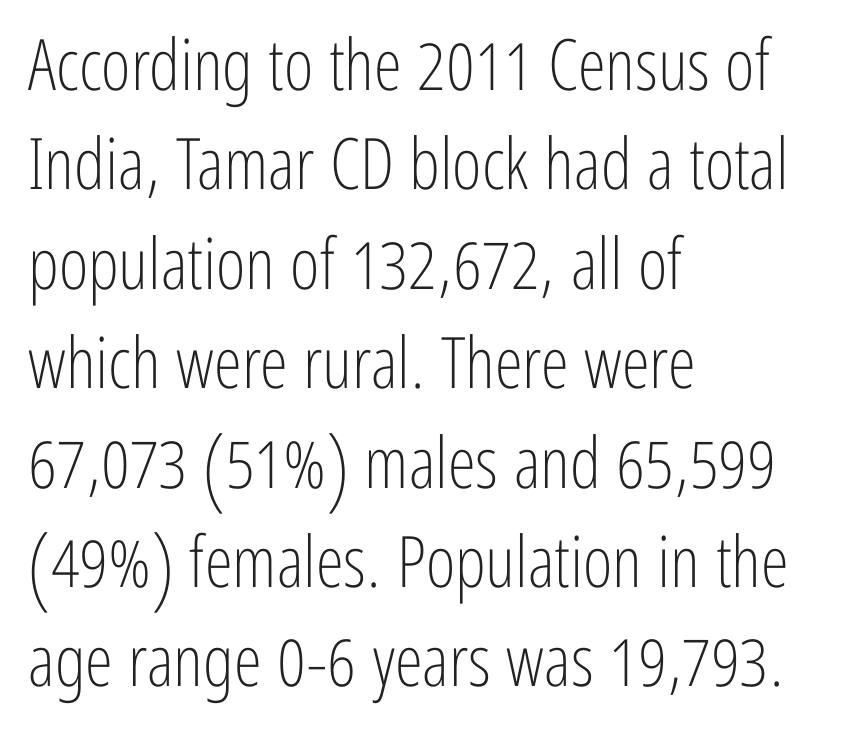
The image shows 71 px light, condensed sans-serif type, upright; set left-aligned, normal line spacing (1.4x), normal letter spacing, not underlined; low stroke contrast and a medium x-height.
